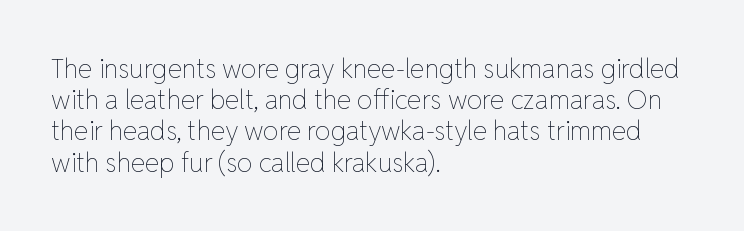
The image shows 26 px text type, upright; set left-aligned, line spacing 1.2x, normal letter spacing, not underlined.
